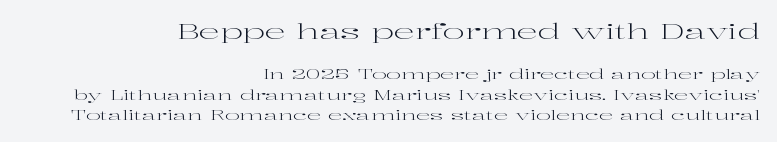
{"italic": "no", "bold": "no", "underline": "no", "align": "right", "line_spacing": "normal", "line_spacing_ratio": 1.45, "letter_spacing": "normal", "letter_spacing_em": 0.0, "larger_block": "first", "size_ratio": 1.5, "glyph_px": 21}
